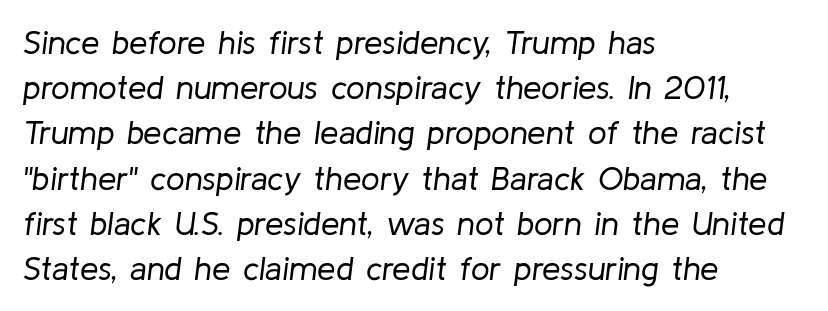
{"italic": "yes", "lean": "right", "slant_degrees": 8, "bold": "no", "weight": "regular", "width": "normal", "stroke_contrast": "low", "x_height": "medium", "monospaced": "no", "underline": "no", "align": "left", "line_spacing": "normal", "line_spacing_ratio": 1.37, "letter_spacing": "normal", "letter_spacing_em": 0.0, "glyph_px": 33}
